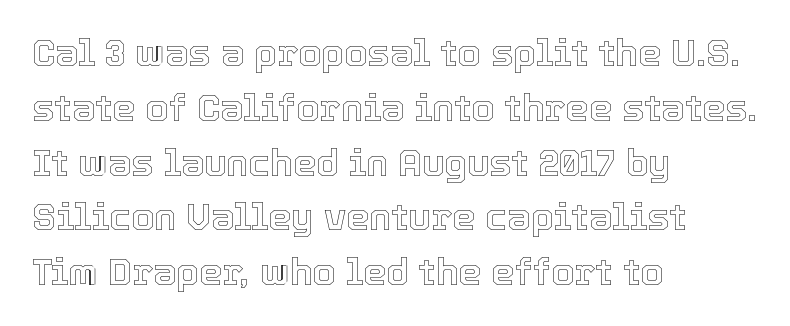
The image shows 37 px text type, upright; set left-aligned, normal line spacing (1.48x), normal letter spacing, not underlined; a medium x-height.
